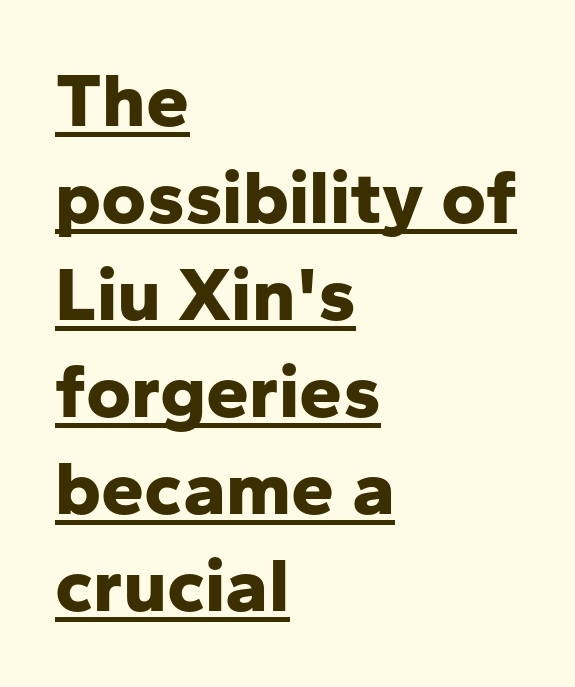
Q: Is the text bold? A: Yes.
Q: Is the text italic (slanted)? A: No, it is upright.
Q: Is the typeface a serif or a sans-serif typeface? A: Sans-serif.
Q: Is the text underlined? A: Yes.
Q: How is the paragraph aligned? A: Left-aligned.
Q: Is the spacing between letters normal or unusually wide? A: Normal.
Q: Is the spacing between lines tight, normal or loose? A: Normal.
Q: Width (condensed, normal, or wide)? A: Normal.
Q: Stroke contrast? A: Low.
Q: x-height? A: Medium.
Q: Monospaced? A: No.
